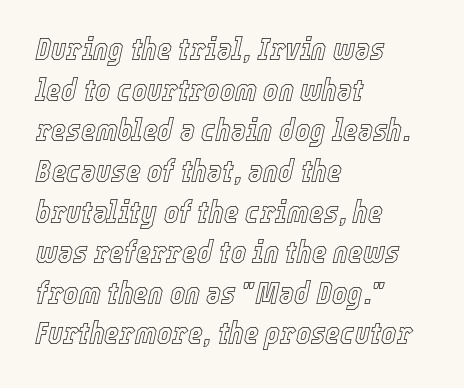
Q: Is the text italic (slanted)? A: Yes, it leans right by about 12 degrees.
Q: Is the text underlined? A: No.
Q: How is the paragraph aligned? A: Left-aligned.
Q: Is the spacing between letters normal or unusually wide? A: Normal.
Q: Is the spacing between lines tight, normal or loose? A: Normal.
Q: Width (condensed, normal, or wide)? A: Condensed.
Q: x-height? A: Medium.
Q: Monospaced? A: No.
